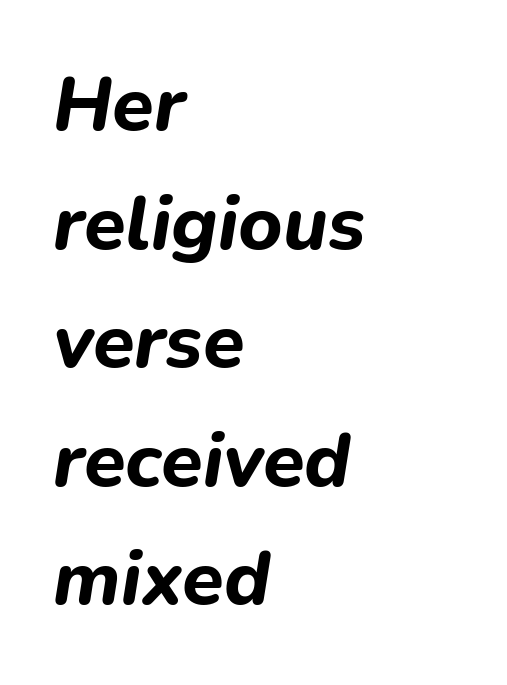
Q: Is the text bold? A: Yes.
Q: Is the text italic (slanted)? A: Yes, it leans right by about 9 degrees.
Q: Is the text underlined? A: No.
Q: How is the paragraph aligned? A: Left-aligned.
Q: Is the spacing between letters normal or unusually wide? A: Normal.
Q: Is the spacing between lines tight, normal or loose? A: Normal.
Q: Width (condensed, normal, or wide)? A: Normal.
Q: Stroke contrast? A: Low.
Q: x-height? A: Medium.
Q: Monospaced? A: No.
